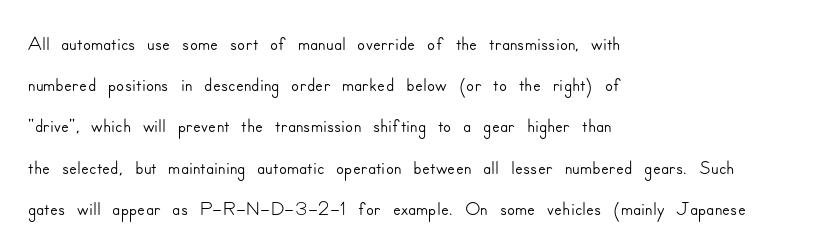
Q: Is the text italic (slanted)? A: No, it is upright.
Q: Is the typeface a serif or a sans-serif typeface? A: Sans-serif.
Q: Is the text underlined? A: No.
Q: How is the paragraph aligned? A: Left-aligned.
Q: Is the spacing between letters normal or unusually wide? A: Normal.
Q: Is the spacing between lines tight, normal or loose? A: Normal.
Q: Width (condensed, normal, or wide)? A: Normal.
Q: Stroke contrast? A: Low.
Q: x-height? A: Small.
Q: Monospaced? A: No.
